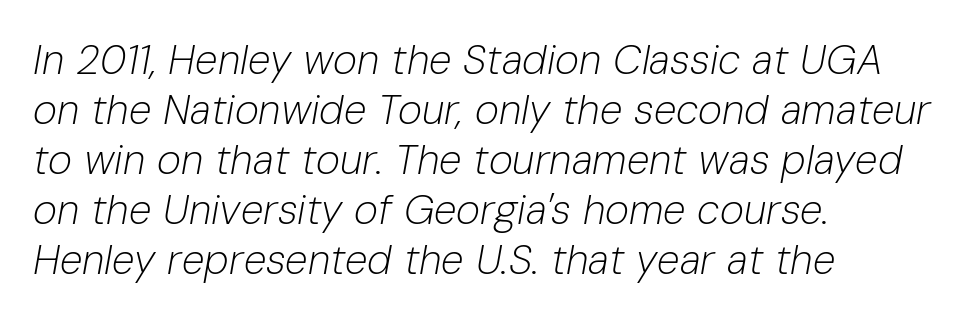
Does extra space separate the letters? No, they use regular spacing. A bare baseline throughout the passage. These lines are rendered in a variable-pitch font. A student would call this left alignment; a typographer would say flush left, rag right. Would a proofreader flag this as italicized? Yes.
